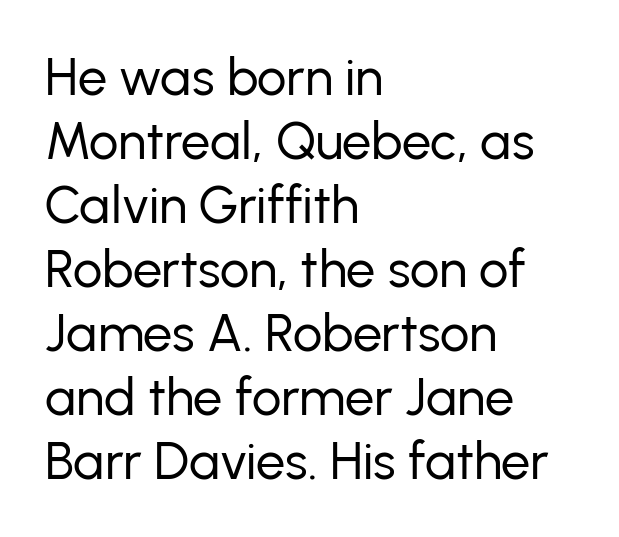
{"serif": "no", "italic": "no", "bold": "no", "weight": "regular", "width": "normal", "stroke_contrast": "low", "x_height": "medium", "monospaced": "no", "underline": "no", "align": "left", "line_spacing_ratio": 1.23, "letter_spacing": "normal", "letter_spacing_em": 0.0, "glyph_px": 52}
